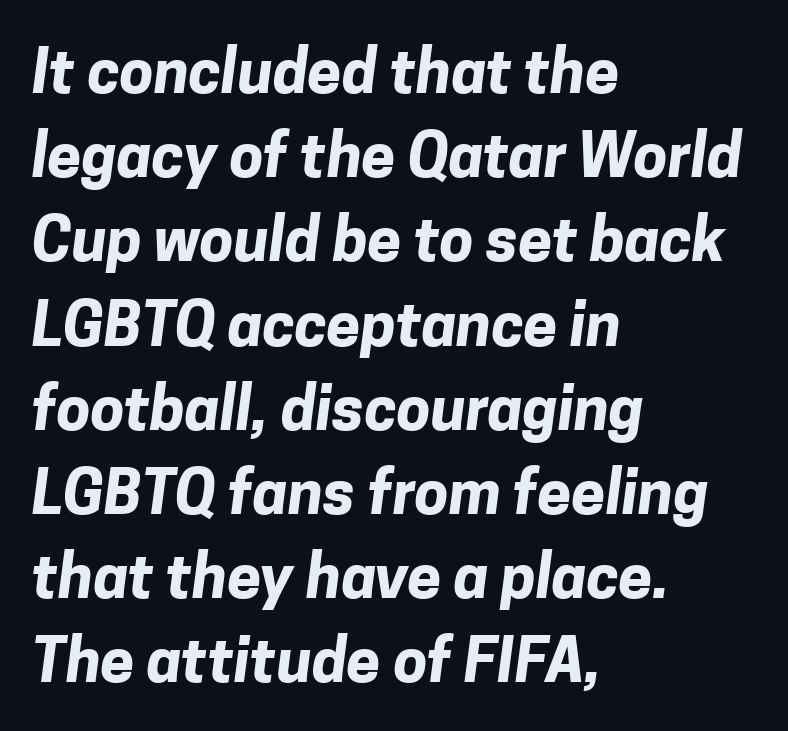
The image shows 61 px bold sans-serif type; set left-aligned, normal line spacing (1.38x), normal letter spacing, not underlined; low stroke contrast and a medium x-height.
